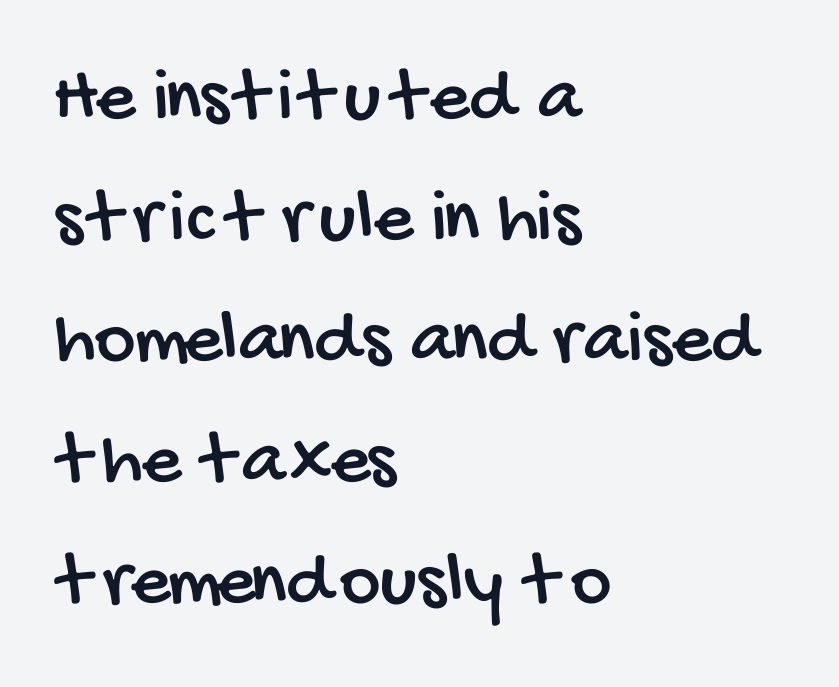
The image shows 78 px condensed sans-serif type; set left-aligned, normal line spacing (1.55x), normal letter spacing, not underlined; low stroke contrast and a large x-height.
